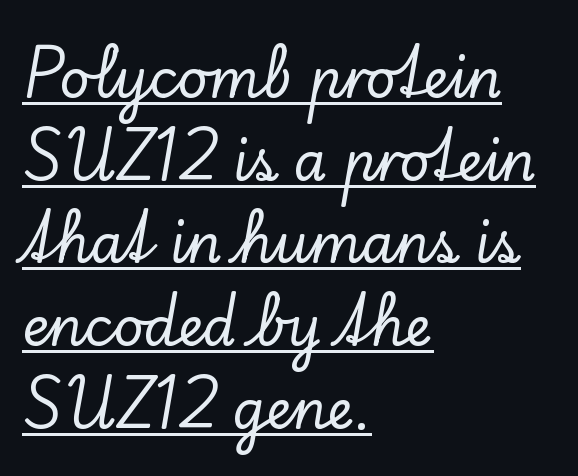
{"serif": "yes", "width": "normal", "stroke_contrast": "low", "x_height": "small", "monospaced": "no", "underline": "yes", "align": "left", "line_spacing": "normal", "line_spacing_ratio": 1.56, "letter_spacing": "normal", "letter_spacing_em": 0.0, "glyph_px": 53}
